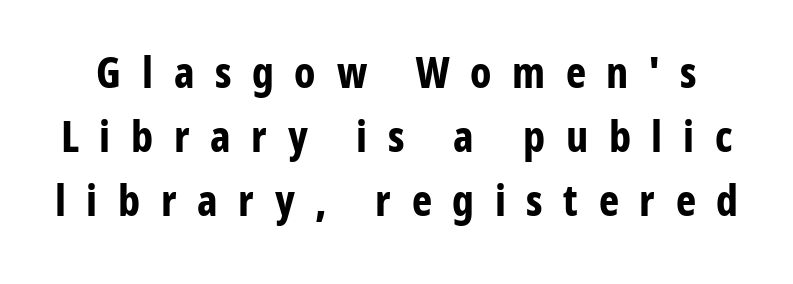
The image shows 43 px bold, condensed sans-serif type, upright; set normal line spacing (1.49x), unusually wide letter spacing (+0.48 em), not underlined; low stroke contrast and a medium x-height.
